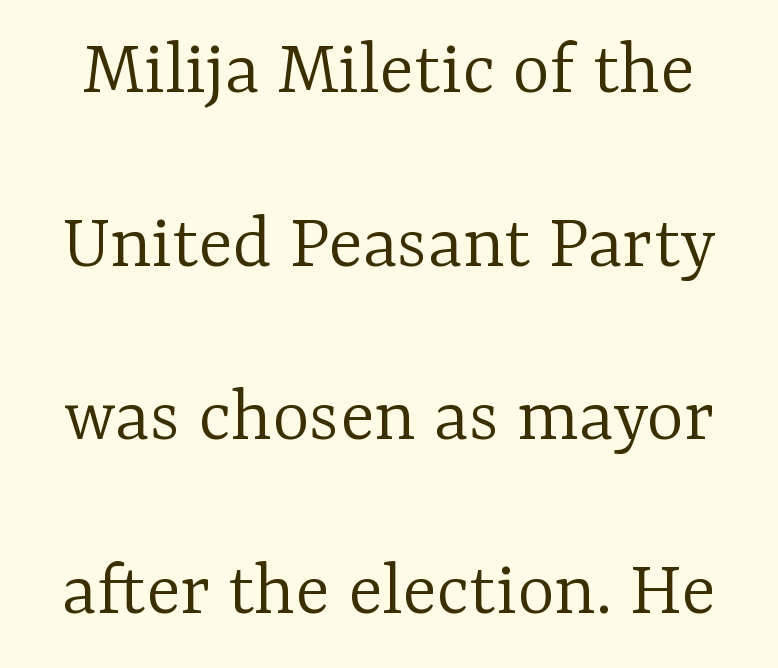
{"serif": "yes", "italic": "no", "bold": "no", "weight": "light", "width": "normal", "stroke_contrast": "low", "x_height": "medium", "monospaced": "no", "underline": "no", "line_spacing": "loose", "line_spacing_ratio": 2.17, "letter_spacing": "normal", "letter_spacing_em": 0.0, "glyph_px": 80}
